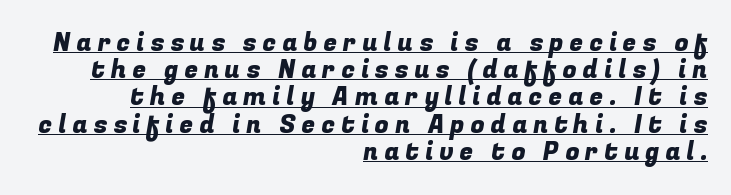
{"underline": "yes", "align": "right", "line_spacing": "tight", "line_spacing_ratio": 1.09, "letter_spacing": "wide", "letter_spacing_em": 0.24, "glyph_px": 25}
